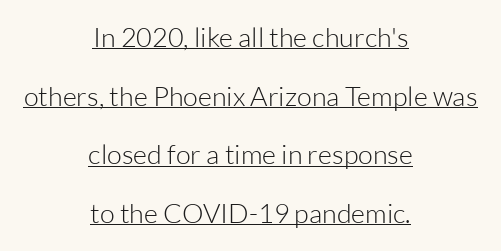
The image shows 27 px text type, upright; set centered, loose line spacing (2.17x), normal letter spacing, underlined.
